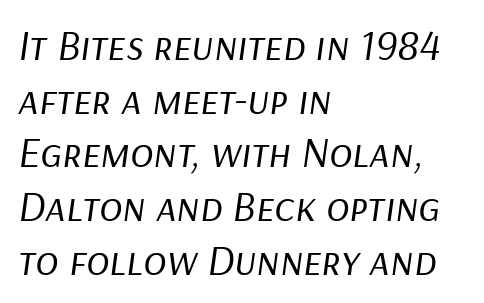
Successive baselines arrive at the customary interval. Character widths vary here, with narrow letters taking less room than wide ones. The lettering tilts uniformly, giving the passage an italic look. Check under the words: just untouched page.
